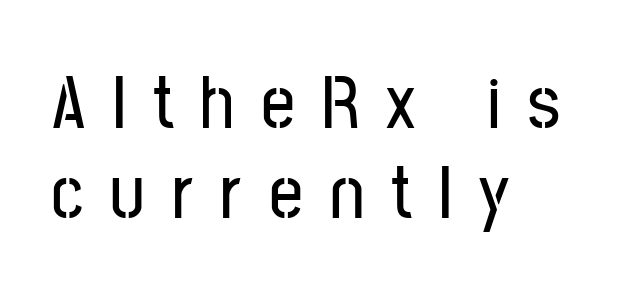
{"serif": "no", "italic": "no", "width": "condensed", "stroke_contrast": "low", "x_height": "medium", "monospaced": "no", "underline": "no", "align": "left", "line_spacing_ratio": 1.2, "letter_spacing": "wide", "letter_spacing_em": 0.36, "glyph_px": 75}
